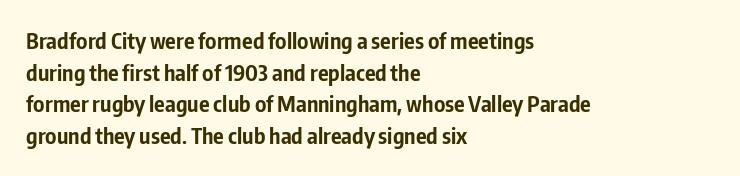
Q: Is the text bold? A: Yes.
Q: Is the text italic (slanted)? A: No, it is upright.
Q: Is the text underlined? A: No.
Q: How is the paragraph aligned? A: Left-aligned.
Q: Is the spacing between letters normal or unusually wide? A: Normal.
Q: Is the spacing between lines tight, normal or loose? A: Normal.
